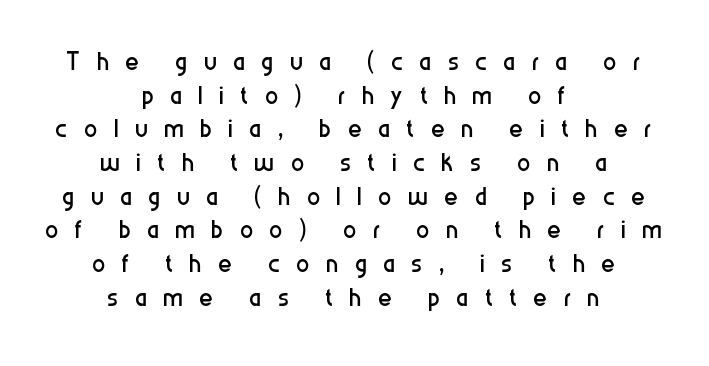
Q: Is the text bold? A: No.
Q: Is the text italic (slanted)? A: No, it is upright.
Q: Is the typeface a serif or a sans-serif typeface? A: Sans-serif.
Q: Is the text underlined? A: No.
Q: How is the paragraph aligned? A: Centered.
Q: Is the spacing between letters normal or unusually wide? A: Unusually wide.
Q: Is the spacing between lines tight, normal or loose? A: Tight.
Q: Width (condensed, normal, or wide)? A: Condensed.
Q: Stroke contrast? A: Low.
Q: x-height? A: Medium.
Q: Monospaced? A: No.
